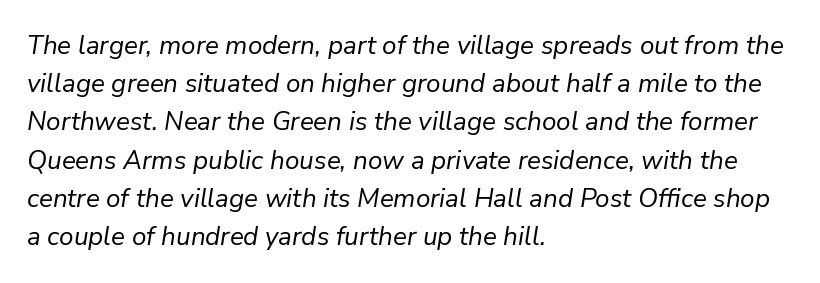
The image shows 26 px text type, italic (leaning right); set left-aligned, normal line spacing (1.47x), normal letter spacing, not underlined.
